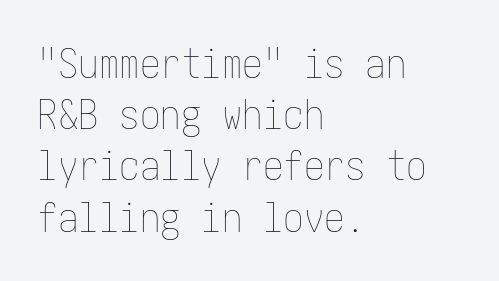
Q: Is the text bold? A: No.
Q: Is the text italic (slanted)? A: No, it is upright.
Q: Is the text underlined? A: No.
Q: How is the paragraph aligned? A: Left-aligned.
Q: Is the spacing between letters normal or unusually wide? A: Normal.
Q: Is the spacing between lines tight, normal or loose? A: Normal.
Q: Width (condensed, normal, or wide)? A: Condensed.
Q: Stroke contrast? A: Low.
Q: x-height? A: Medium.
